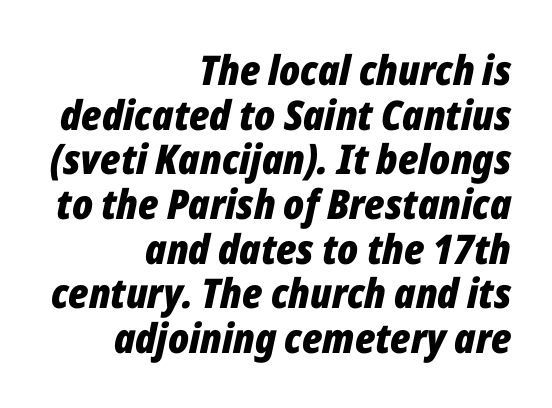
Leading is clearly below the norm, producing a dense column. Beneath every word, the page is bare. Observe the lean: these are italic letterforms. Is the block centered? No — it sits flush against the right margin.
